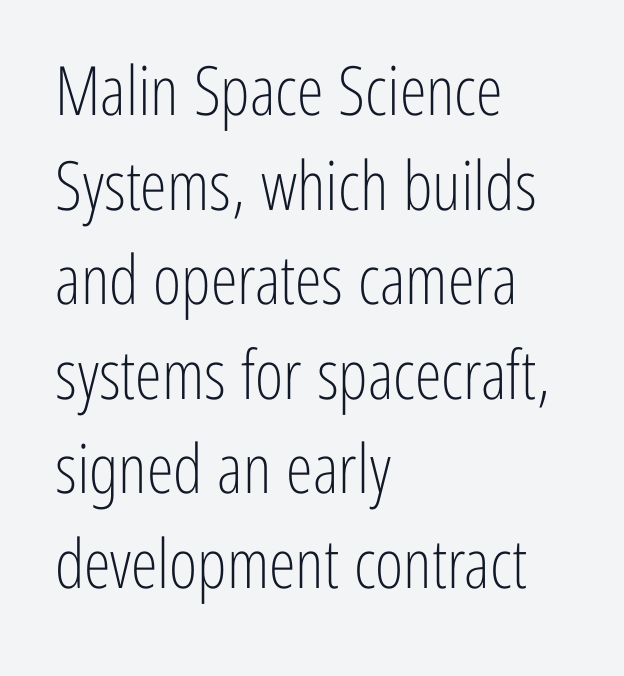
Do the characters align in a grid? No, the font is proportional. Words float on clear page, feet unadorned. No heavy texture on the line: the type isn't bold. I'd call this a sans setting — the letters go barefoot. In terms of letterspacing, this is plain default setting.
